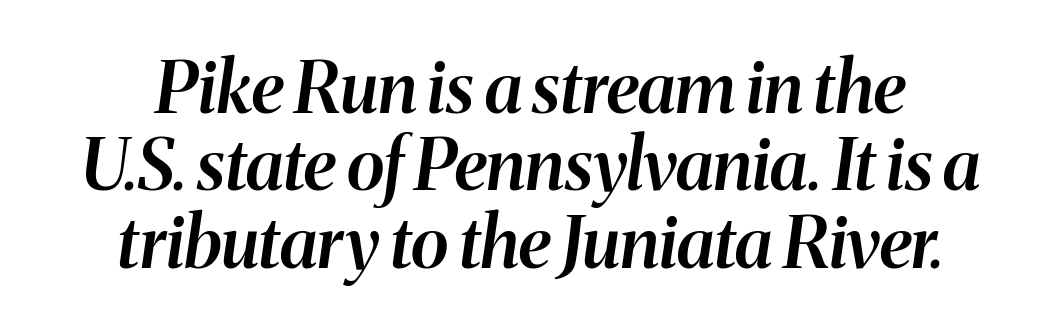
The image shows 71 px semibold type, italic (leaning right); set centered, tight line spacing (1.09x), normal letter spacing, not underlined; medium stroke contrast and a medium x-height.
